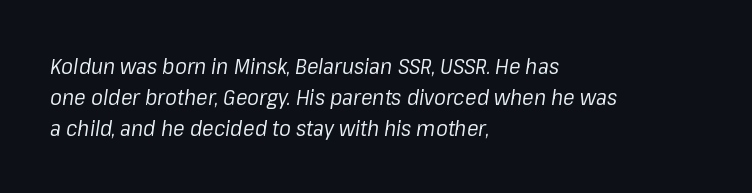
{"italic": "yes", "lean": "right", "slant_degrees": 8, "bold": "no", "underline": "no", "align": "left", "line_spacing": "normal", "line_spacing_ratio": 1.4, "letter_spacing": "normal", "letter_spacing_em": 0.0, "glyph_px": 22}
